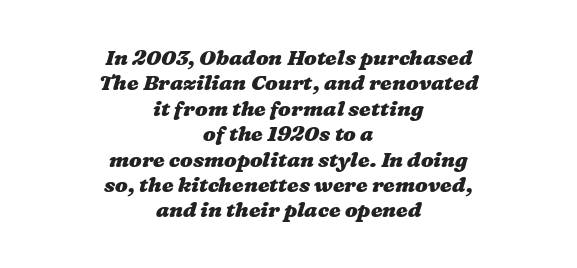
Q: Is the text bold? A: Yes.
Q: Is the text underlined? A: No.
Q: How is the paragraph aligned? A: Centered.
Q: Is the spacing between letters normal or unusually wide? A: Normal.
